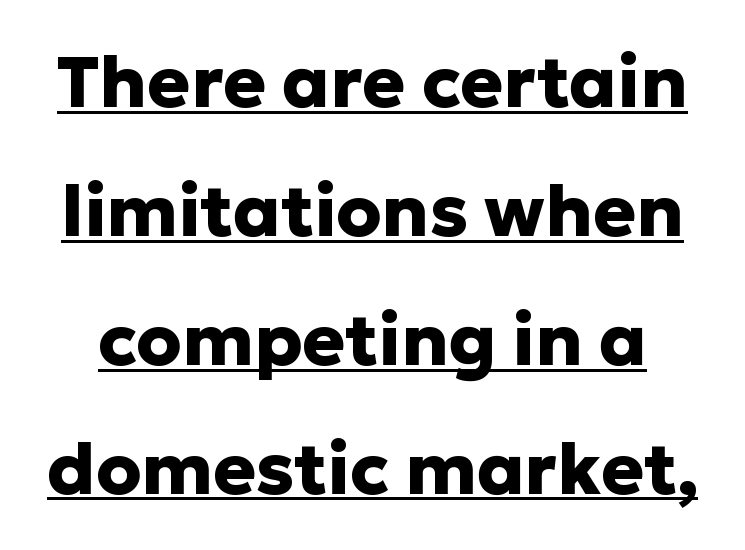
The image shows 72 px heavy sans-serif type, upright; set line spacing 1.79x, normal letter spacing, underlined; low stroke contrast and a medium x-height.
